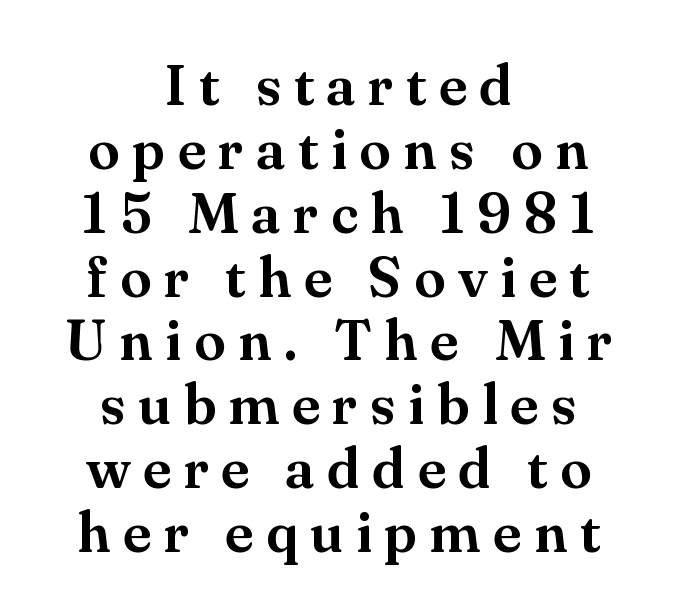
The line texture is sparse and dotted thanks to wide tracking. The type sits square on the baseline with zero lean. The zone under the glyphs is completely vacant. Do the characters align in a grid? No, the font is proportional. Summary of vertical rhythm: compact, with narrow interline spacing. Is this a sans? No — the strokes have serifs.
